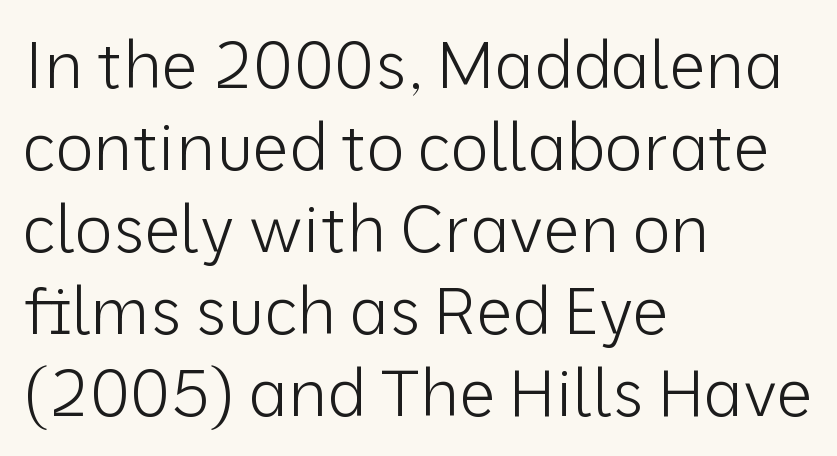
These lines are rendered in a variable-pitch font. Nothing sits at the stroke ends, so this counts as sans-serif. Check the space under the baseline: it is left empty. Upright lettering throughout.
